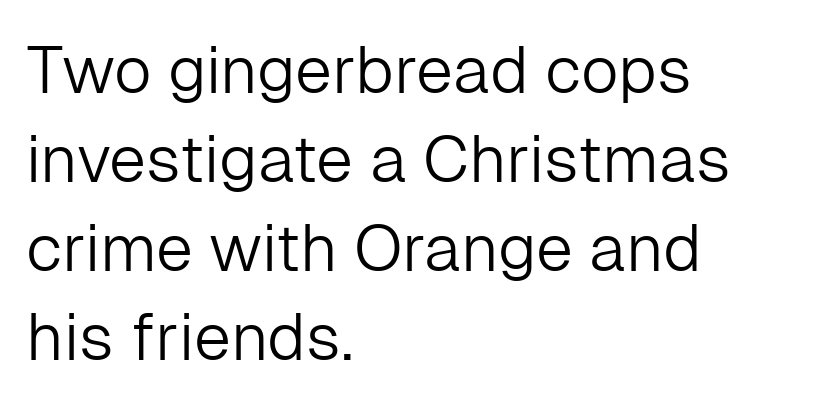
Horizontal bands of white between lines are of average thickness. Inter-character spacing is left at the font's built-in metrics. Grotesque or geometric, the face here clearly has no serifs. The passage shown is not bold in any degree.
